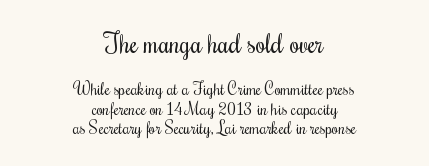
{"bold": "no", "underline": "no", "align": "center", "line_spacing_ratio": 1.16, "letter_spacing": "normal", "letter_spacing_em": 0.0, "larger_block": "first", "size_ratio": 1.53, "glyph_px": 26}
